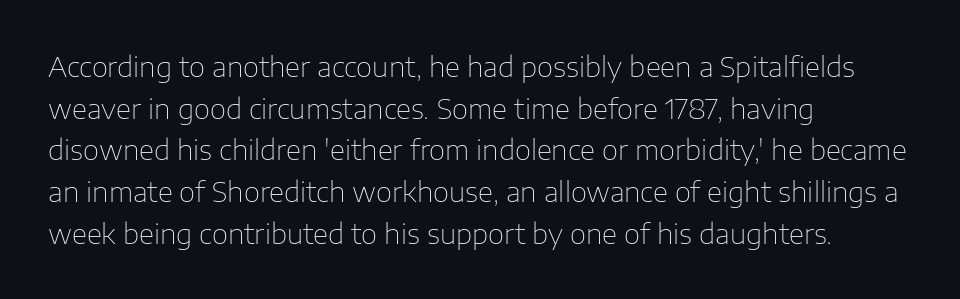
{"serif": "no", "italic": "no", "bold": "no", "weight": "thin", "width": "normal", "stroke_contrast": "low", "x_height": "medium", "monospaced": "no", "underline": "no", "align": "left", "line_spacing": "normal", "line_spacing_ratio": 1.49, "letter_spacing": "normal", "letter_spacing_em": 0.0, "glyph_px": 28}
